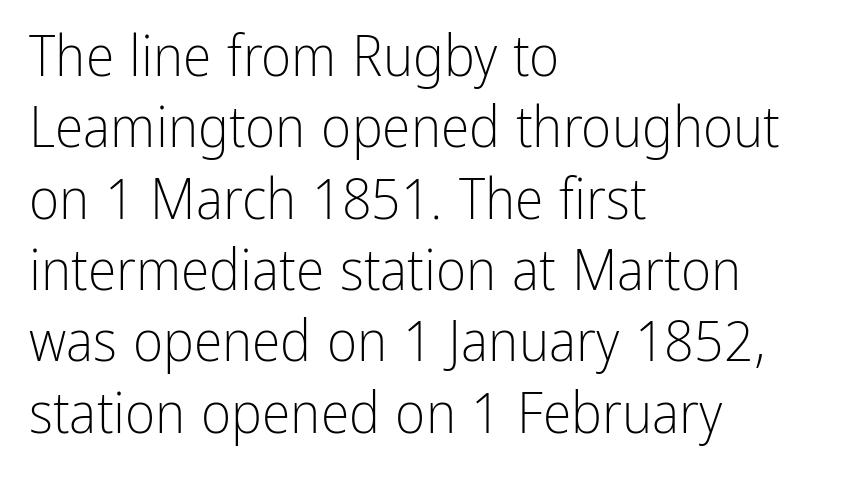
{"serif": "no", "italic": "no", "bold": "no", "weight": "light", "width": "condensed", "stroke_contrast": "low", "x_height": "medium", "monospaced": "no", "underline": "no", "align": "left", "line_spacing_ratio": 1.23, "letter_spacing": "normal", "letter_spacing_em": 0.0, "glyph_px": 58}
